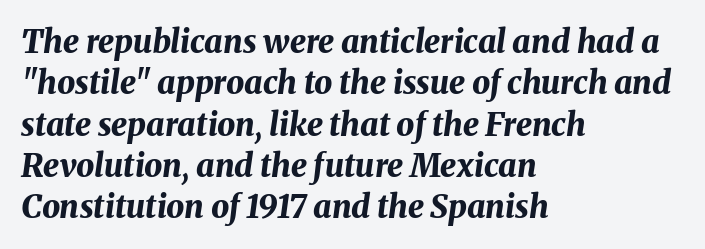
{"italic": "yes", "lean": "right", "slant_degrees": 8, "bold": "yes", "weight": "bold", "width": "normal", "stroke_contrast": "medium", "x_height": "medium", "monospaced": "no", "underline": "no", "align": "left", "line_spacing": "normal", "line_spacing_ratio": 1.29, "letter_spacing": "normal", "letter_spacing_em": 0.0, "glyph_px": 32}
